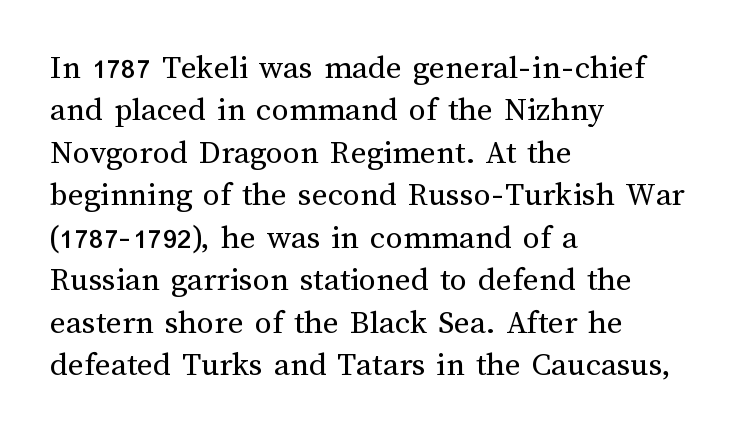
Students, note that the glyphs here touch the page at normal intervals. This sample has the flowing, uneven cadence of proportional lettering. The block of text has a typical density, with ordinary space between rows. Ascenders rise straight up at ninety degrees.
